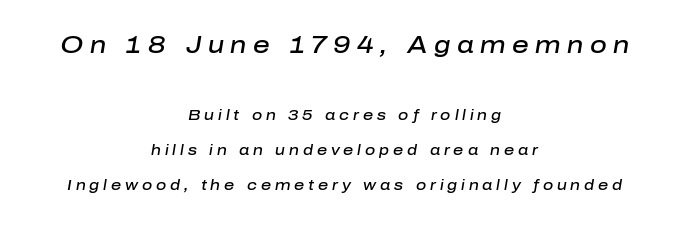
Q: Is the text bold? A: Semi-bold.
Q: Is the text italic (slanted)? A: Yes, it leans right by about 10 degrees.
Q: Is the text underlined? A: No.
Q: How is the paragraph aligned? A: Centered.
Q: Is the spacing between letters normal or unusually wide? A: Unusually wide.
Q: Is the spacing between lines tight, normal or loose? A: Loose.
Q: Which block of text is set in a larger size, the first (top) or the second (bottom)? A: The first (top) one.
